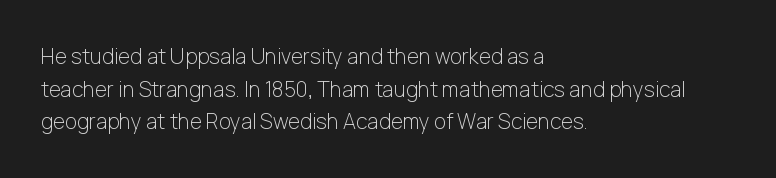
The axis of the letterforms is exactly vertical. Here the glyphs are tracked normally, forming tight word shapes. Descenders hang freely into open space. Line beginnings align vertically; line endings do not. The rows are spaced the way most documents space them.
